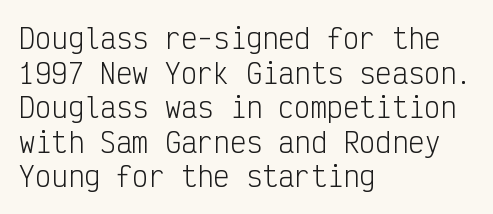
The image shows 27 px text type, upright; set left-aligned, normal line spacing (1.28x), normal letter spacing, not underlined.
